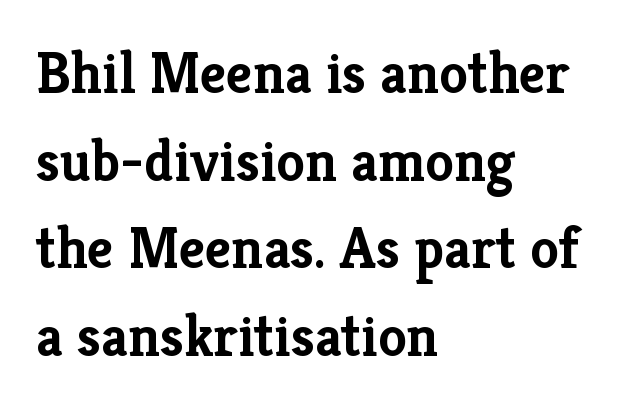
The image shows 58 px semibold serif type, upright; set left-aligned, normal line spacing (1.51x), normal letter spacing, not underlined; low stroke contrast and a medium x-height.
